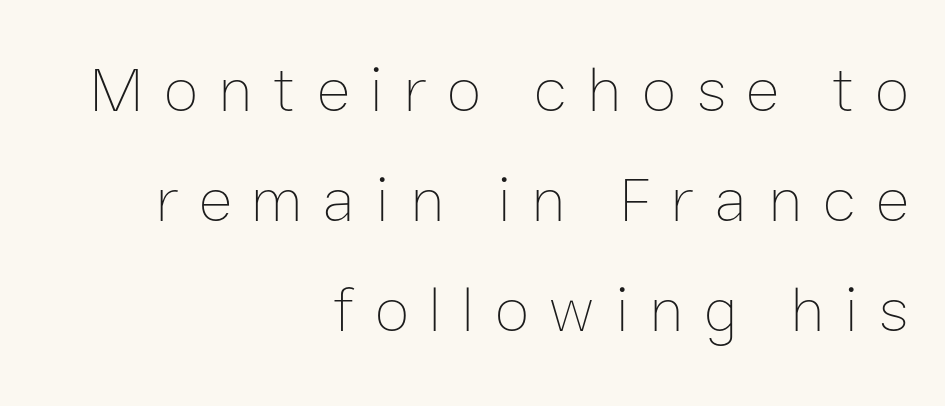
{"italic": "no", "bold": "no", "weight": "thin", "width": "normal", "stroke_contrast": "low", "x_height": "medium", "monospaced": "no", "underline": "no", "align": "right", "line_spacing_ratio": 1.72, "letter_spacing": "wide", "letter_spacing_em": 0.31, "glyph_px": 64}
